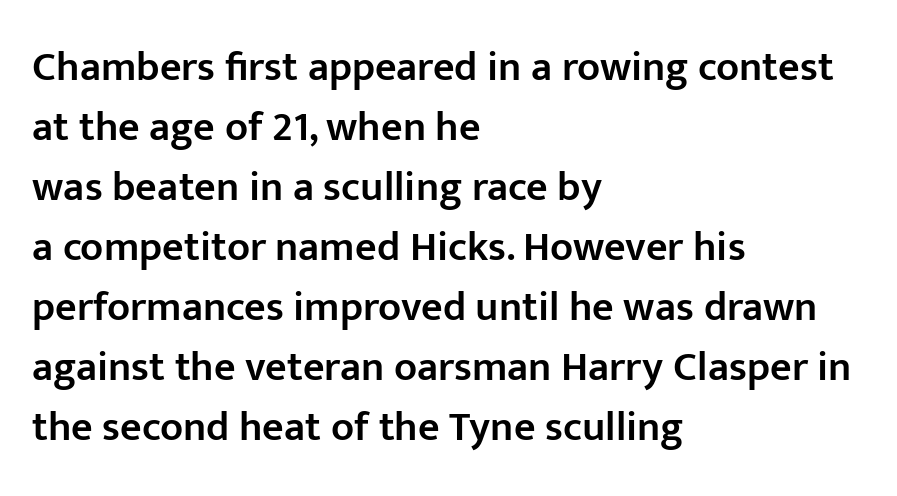
The image shows 42 px semibold sans-serif type, upright; set left-aligned, normal line spacing (1.43x), normal letter spacing, not underlined; low stroke contrast and a medium x-height.
